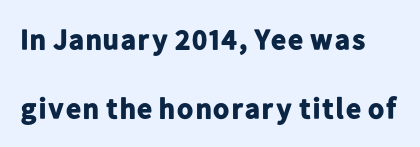
{"serif": "no", "italic": "no", "bold": "yes", "weight": "bold", "width": "normal", "stroke_contrast": "low", "x_height": "medium", "monospaced": "no", "underline": "no", "line_spacing": "loose", "line_spacing_ratio": 2.38, "letter_spacing": "normal", "letter_spacing_em": 0.0, "glyph_px": 29}
